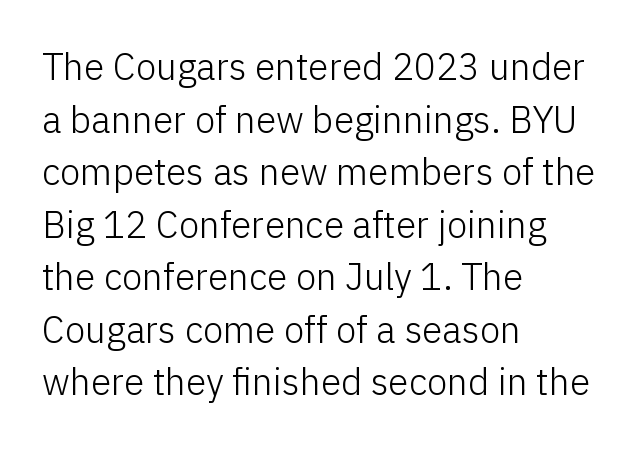
The image shows 37 px light sans-serif type, upright; set left-aligned, normal line spacing (1.42x), normal letter spacing, not underlined; low stroke contrast and a medium x-height.
